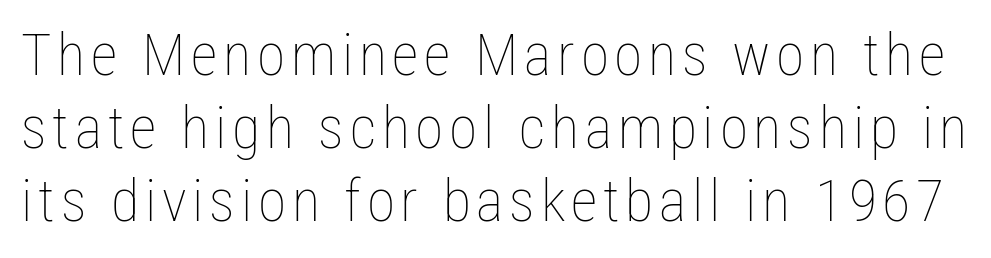
Q: Is the text bold? A: No.
Q: Is the text italic (slanted)? A: No, it is upright.
Q: Is the text underlined? A: No.
Q: Is the spacing between lines tight, normal or loose? A: Normal.
Q: Width (condensed, normal, or wide)? A: Condensed.
Q: Stroke contrast? A: Low.
Q: x-height? A: Medium.
Q: Monospaced? A: No.
